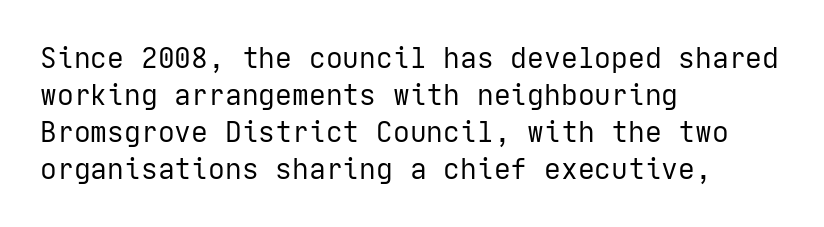
The image shows 28 px regular-weight sans-serif type, upright; set left-aligned, normal line spacing (1.32x), normal letter spacing, not underlined; low stroke contrast and a medium x-height.
